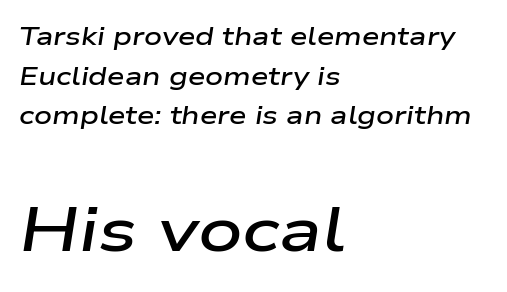
{"italic": "yes", "lean": "right", "slant_degrees": 9, "bold": "semi", "weight": "semibold", "width": "wide", "stroke_contrast": "low", "x_height": "medium", "monospaced": "no", "underline": "no", "align": "left", "line_spacing": "normal", "line_spacing_ratio": 1.59, "letter_spacing": "normal", "letter_spacing_em": 0.0, "larger_block": "second", "size_ratio": 2.48, "glyph_px": 62}
